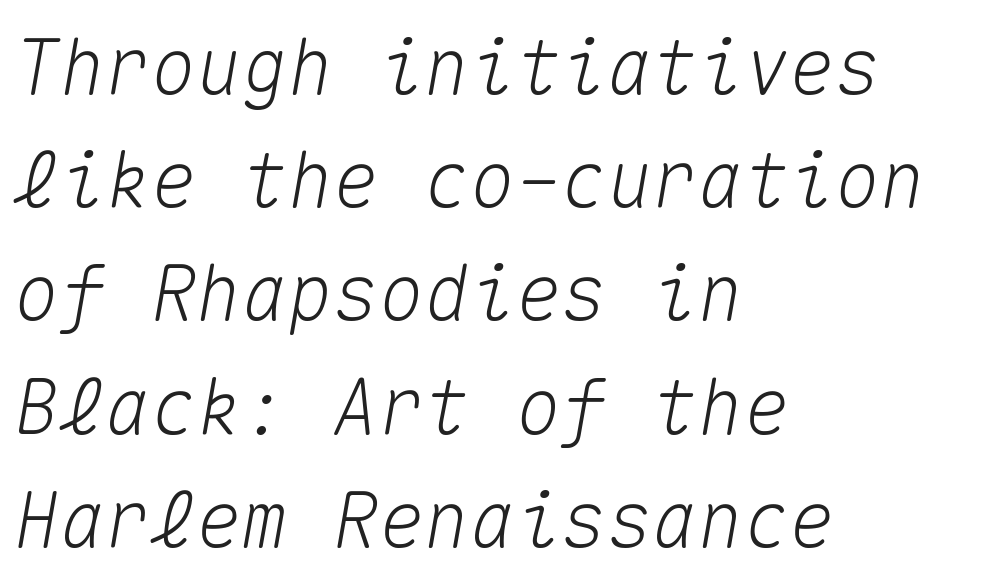
The image shows 76 px text type, italic (leaning right), monospaced; set left-aligned, normal line spacing (1.49x), normal letter spacing, not underlined; medium stroke contrast and a medium x-height.
